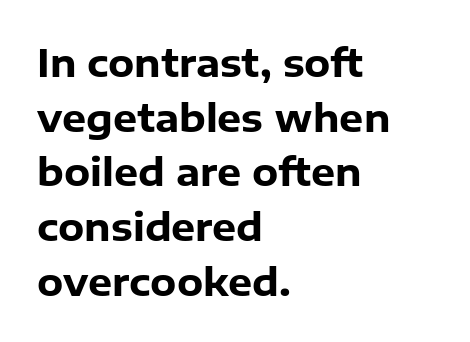
{"serif": "no", "italic": "no", "bold": "yes", "weight": "heavy", "width": "normal", "stroke_contrast": "low", "x_height": "medium", "monospaced": "no", "underline": "no", "align": "left", "line_spacing": "normal", "line_spacing_ratio": 1.44, "letter_spacing": "normal", "letter_spacing_em": 0.0, "glyph_px": 38}
